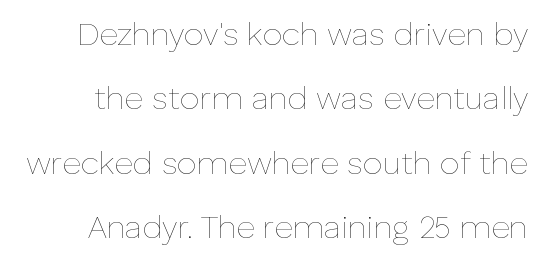
{"italic": "no", "bold": "no", "weight": "thin", "width": "normal", "stroke_contrast": "low", "x_height": "medium", "monospaced": "no", "underline": "no", "line_spacing": "loose", "line_spacing_ratio": 2.01, "letter_spacing": "normal", "letter_spacing_em": 0.0, "glyph_px": 32}
